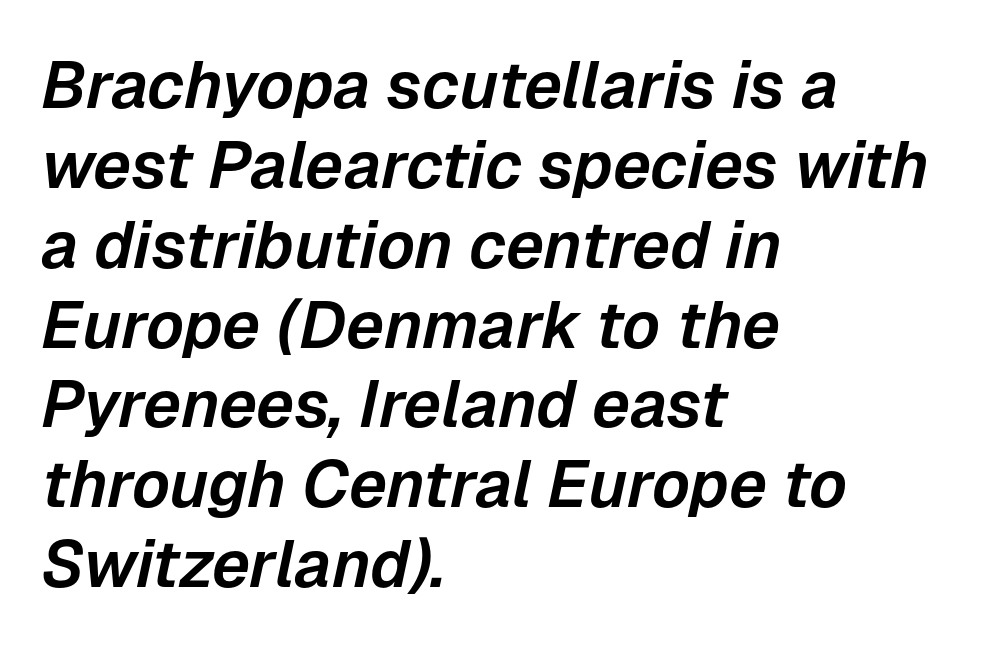
The image shows 66 px text type, italic (leaning right); set left-aligned, line spacing 1.21x, normal letter spacing, not underlined; low stroke contrast and a medium x-height.
